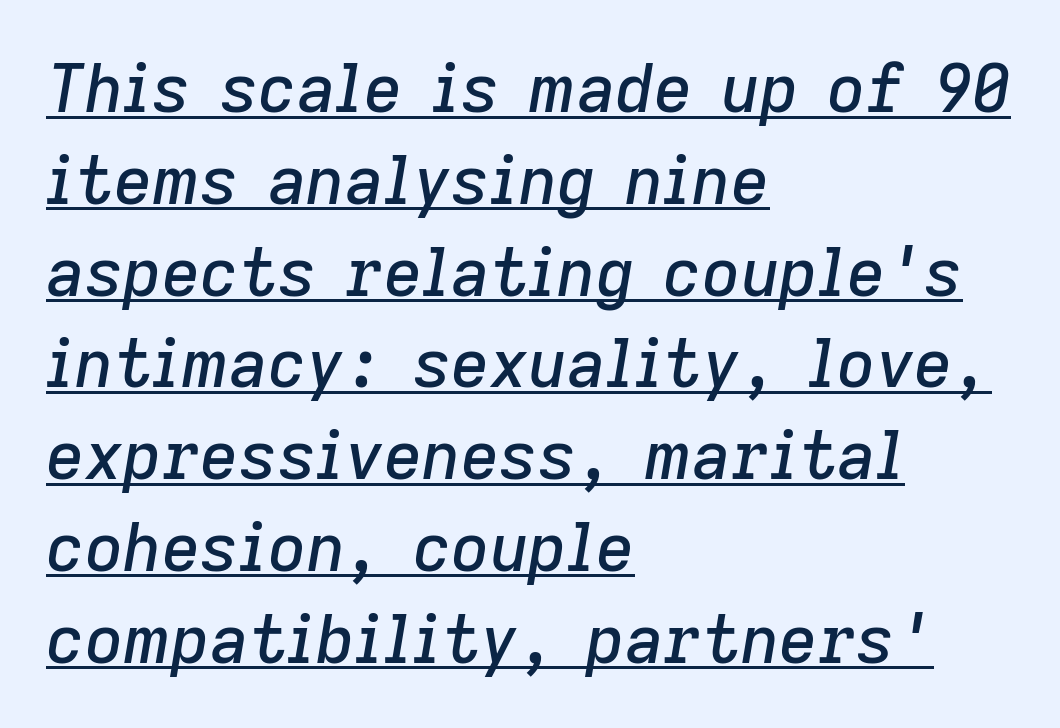
Q: Is the text italic (slanted)? A: Yes, it leans right by about 9 degrees.
Q: Is the text underlined? A: Yes.
Q: How is the paragraph aligned? A: Left-aligned.
Q: Is the spacing between letters normal or unusually wide? A: Normal.
Q: Is the spacing between lines tight, normal or loose? A: Normal.
Q: Width (condensed, normal, or wide)? A: Normal.
Q: Stroke contrast? A: Low.
Q: x-height? A: Medium.
Q: Monospaced? A: No.
